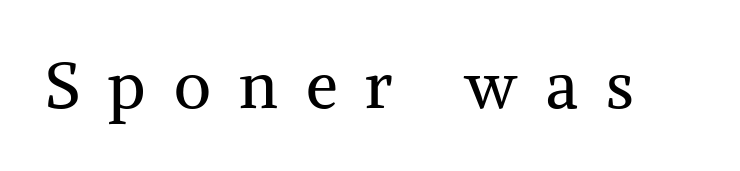
{"serif": "yes", "italic": "no", "bold": "no", "weight": "regular", "width": "normal", "stroke_contrast": "medium", "x_height": "medium", "monospaced": "no", "underline": "no", "letter_spacing": "wide", "letter_spacing_em": 0.44, "glyph_px": 64}
